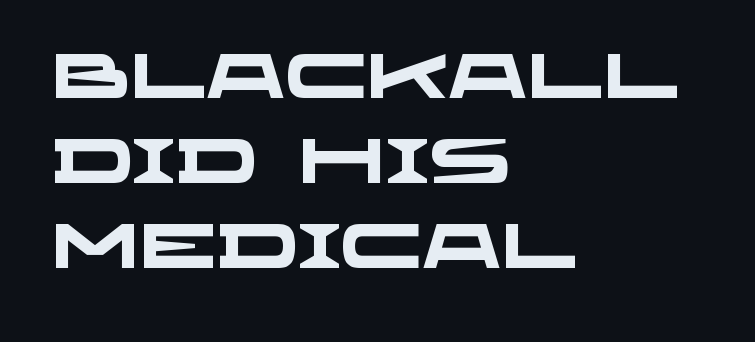
Q: Is the text bold? A: Yes.
Q: Is the typeface a serif or a sans-serif typeface? A: Sans-serif.
Q: Is the text underlined? A: No.
Q: How is the paragraph aligned? A: Left-aligned.
Q: Is the spacing between letters normal or unusually wide? A: Normal.
Q: Is the spacing between lines tight, normal or loose? A: Normal.
Q: Width (condensed, normal, or wide)? A: Wide.
Q: Stroke contrast? A: Low.
Q: x-height? A: Large.
Q: Monospaced? A: No.
